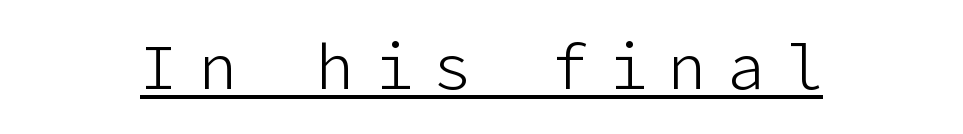
{"serif": "no", "italic": "no", "bold": "no", "weight": "light", "width": "normal", "stroke_contrast": "low", "x_height": "medium", "underline": "yes", "letter_spacing": "wide", "letter_spacing_em": 0.33, "glyph_px": 63}
